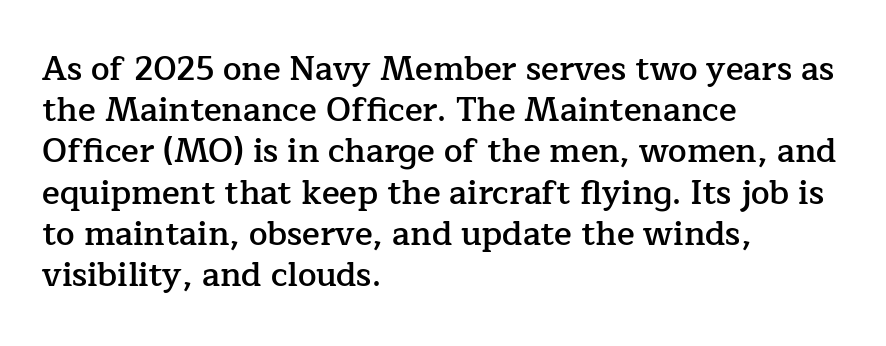
{"serif": "yes", "italic": "no", "bold": "semi", "weight": "semibold", "width": "normal", "stroke_contrast": "low", "x_height": "medium", "monospaced": "no", "underline": "no", "align": "left", "line_spacing": "normal", "line_spacing_ratio": 1.25, "letter_spacing": "normal", "letter_spacing_em": 0.0, "glyph_px": 33}
